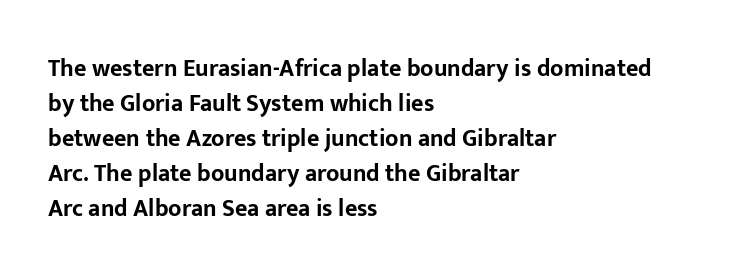
A classic flush-left, rag-right setting is used for this passage. The strokes are fattened all the way to bold. Plain, unruled lines of type. Tracking value appears to be zero — textbook default spacing.
